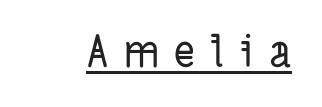
Like a heading marked for emphasis, these lines bear an underscore. The rendering inserts visible extra space after every character. Is this a fixed-width face? No — the glyphs have proportional, varying widths. Are there feet on the stems? There aren't — it's a sans.
